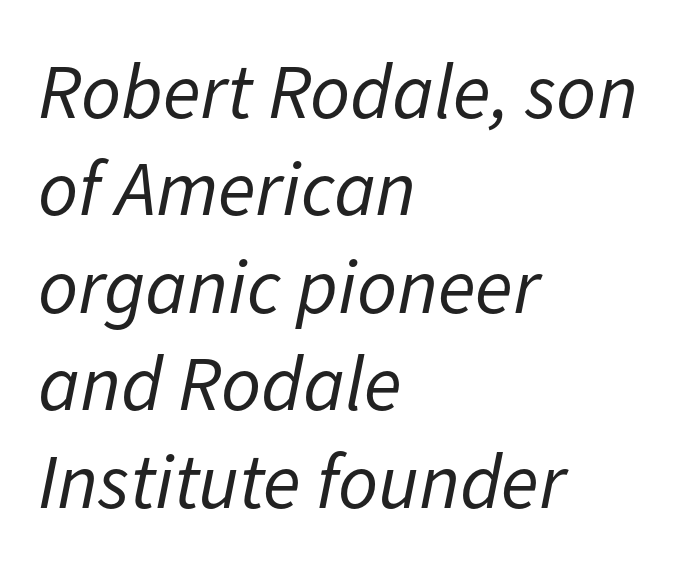
{"italic": "yes", "lean": "right", "slant_degrees": 11, "bold": "no", "weight": "regular", "width": "normal", "stroke_contrast": "low", "x_height": "medium", "monospaced": "no", "underline": "no", "align": "left", "line_spacing": "normal", "line_spacing_ratio": 1.25, "letter_spacing": "normal", "letter_spacing_em": 0.0, "glyph_px": 78}
